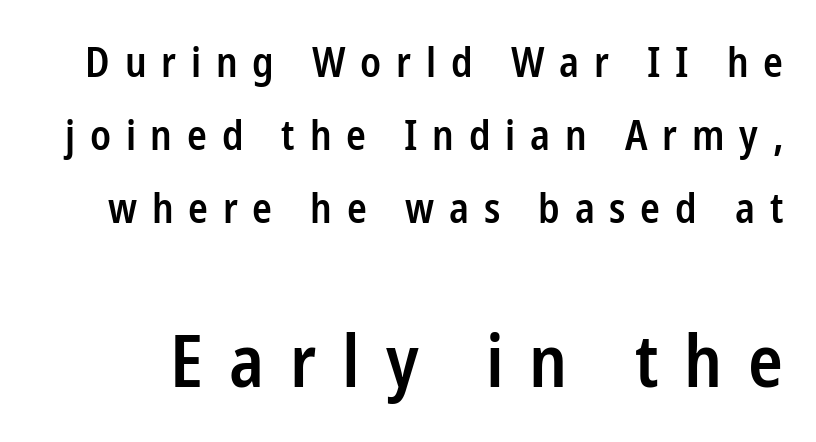
{"serif": "no", "italic": "no", "bold": "semi", "weight": "semibold", "width": "condensed", "stroke_contrast": "low", "x_height": "medium", "monospaced": "no", "underline": "no", "line_spacing_ratio": 1.78, "letter_spacing": "wide", "letter_spacing_em": 0.36, "larger_block": "second", "size_ratio": 1.76, "glyph_px": 72}
